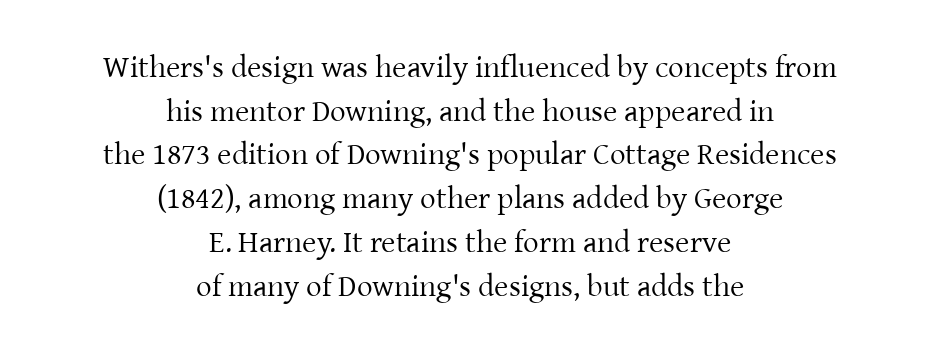
The image shows 31 px regular-weight serif type, upright; set centered, normal line spacing (1.41x), normal letter spacing, not underlined; low stroke contrast and a medium x-height.
